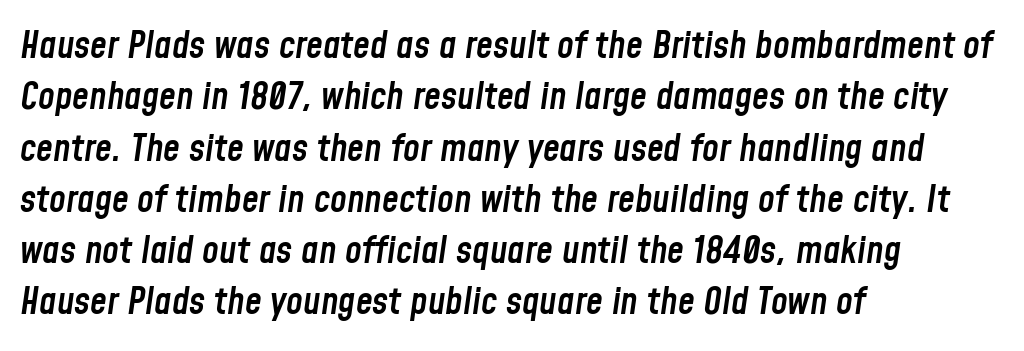
There is no visible air inserted between adjacent glyphs. Each letter keeps its own natural width here, so spacing adapts to shape. Letters rest on an invisible, unmarked baseline. Quick note: italic. The typesetter chose a ragged-right arrangement here. Does the leading feel generous? No, just average.
